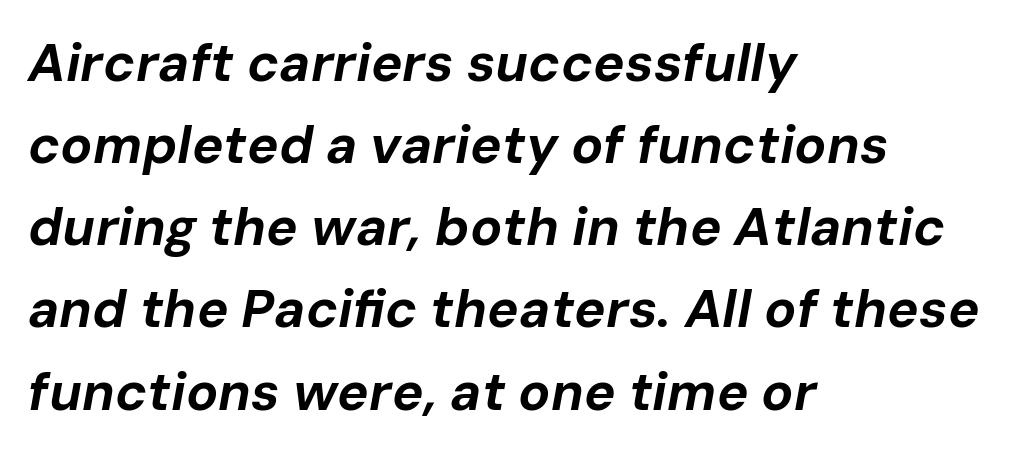
The image shows 53 px bold type, italic (leaning right); set left-aligned, normal line spacing (1.55x), normal letter spacing, not underlined; low stroke contrast and a medium x-height.
